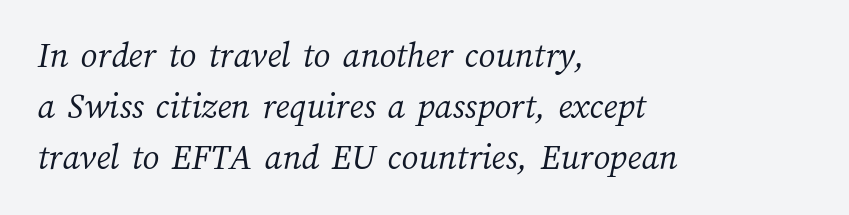
{"bold": "no", "weight": "light", "width": "normal", "stroke_contrast": "medium", "x_height": "medium", "monospaced": "no", "underline": "no", "align": "left", "line_spacing": "normal", "line_spacing_ratio": 1.38, "letter_spacing": "normal", "letter_spacing_em": 0.0, "glyph_px": 37}
